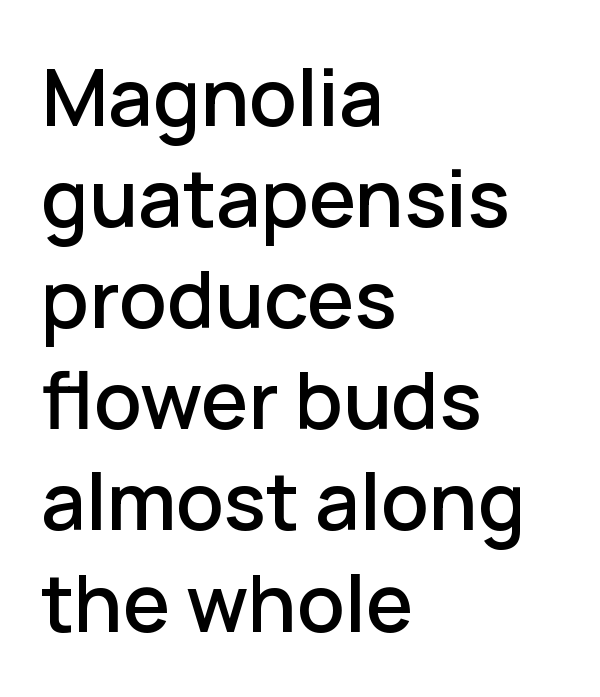
Q: Is the text italic (slanted)? A: No, it is upright.
Q: Is the typeface a serif or a sans-serif typeface? A: Sans-serif.
Q: Is the text underlined? A: No.
Q: How is the paragraph aligned? A: Left-aligned.
Q: Is the spacing between letters normal or unusually wide? A: Normal.
Q: Is the spacing between lines tight, normal or loose? A: Normal.
Q: Width (condensed, normal, or wide)? A: Normal.
Q: Stroke contrast? A: Low.
Q: x-height? A: Medium.
Q: Monospaced? A: No.
